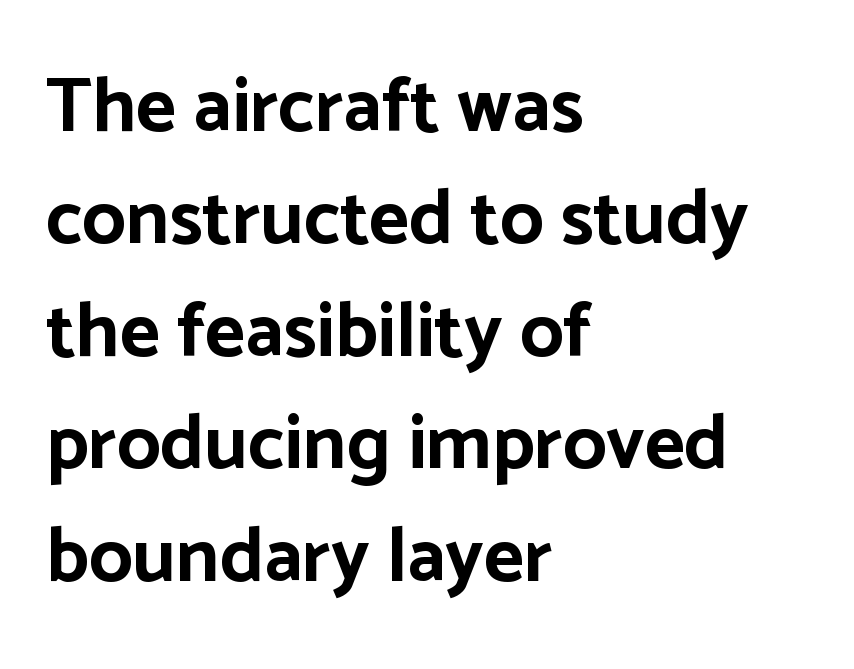
Note the varied advance widths — an 'i' is clearly narrower than an 'm'. Each new line begins a customary step beneath the previous one. What kind of face is this? One without serifs — a sans. Is the type bold? Yes — the strokes are clearly thick and heavy. Unlike italic type, these characters show no tilt at all. What stands out about the letter spacing? Nothing — it is the standard amount.
